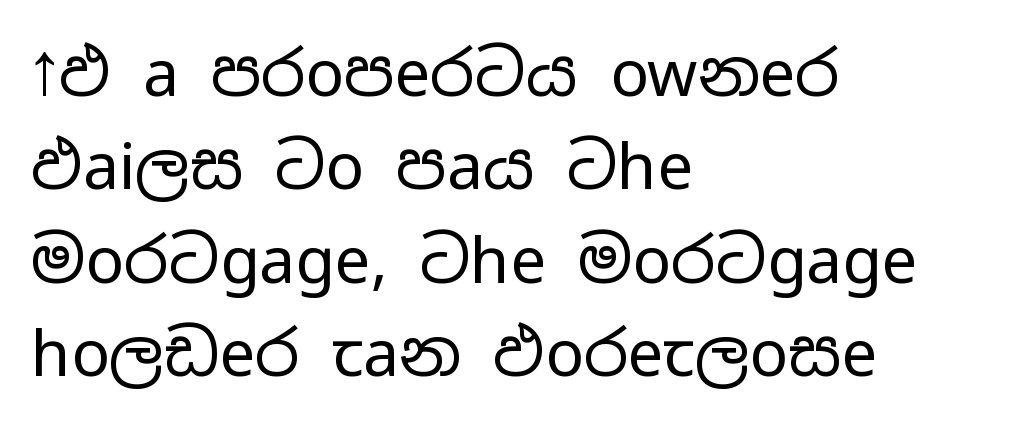
Q: Is the text bold? A: No.
Q: Is the text italic (slanted)? A: No, it is upright.
Q: Is the typeface a serif or a sans-serif typeface? A: Sans-serif.
Q: Is the text underlined? A: No.
Q: How is the paragraph aligned? A: Left-aligned.
Q: Is the spacing between letters normal or unusually wide? A: Normal.
Q: Is the spacing between lines tight, normal or loose? A: Normal.
Q: Width (condensed, normal, or wide)? A: Wide.
Q: Stroke contrast? A: Low.
Q: x-height? A: Medium.
Q: Monospaced? A: No.
